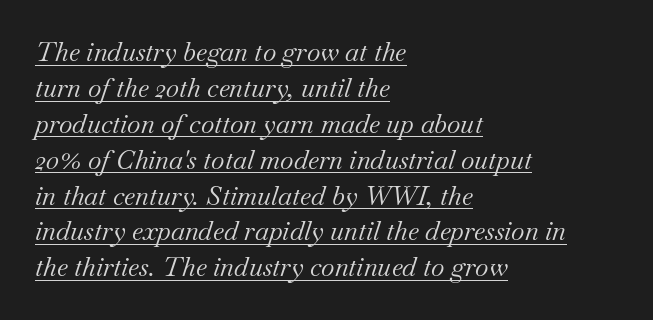
{"italic": "yes", "lean": "right", "slant_degrees": 18, "bold": "no", "underline": "yes", "align": "left", "line_spacing": "normal", "line_spacing_ratio": 1.38, "letter_spacing": "normal", "letter_spacing_em": 0.0, "glyph_px": 26}
